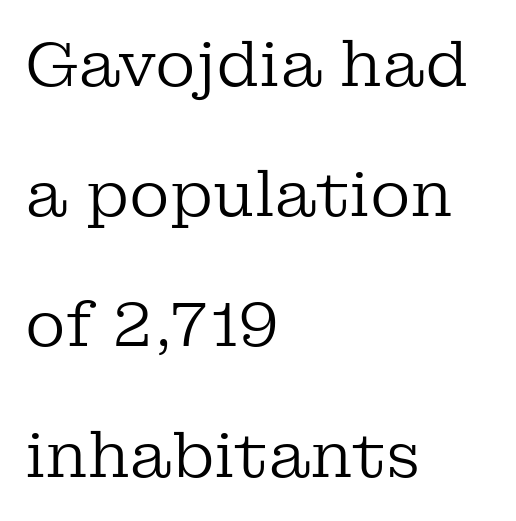
The image shows 62 px regular-weight serif type, upright; set left-aligned, loose line spacing (2.1x), normal letter spacing, not underlined; low stroke contrast and a medium x-height.
